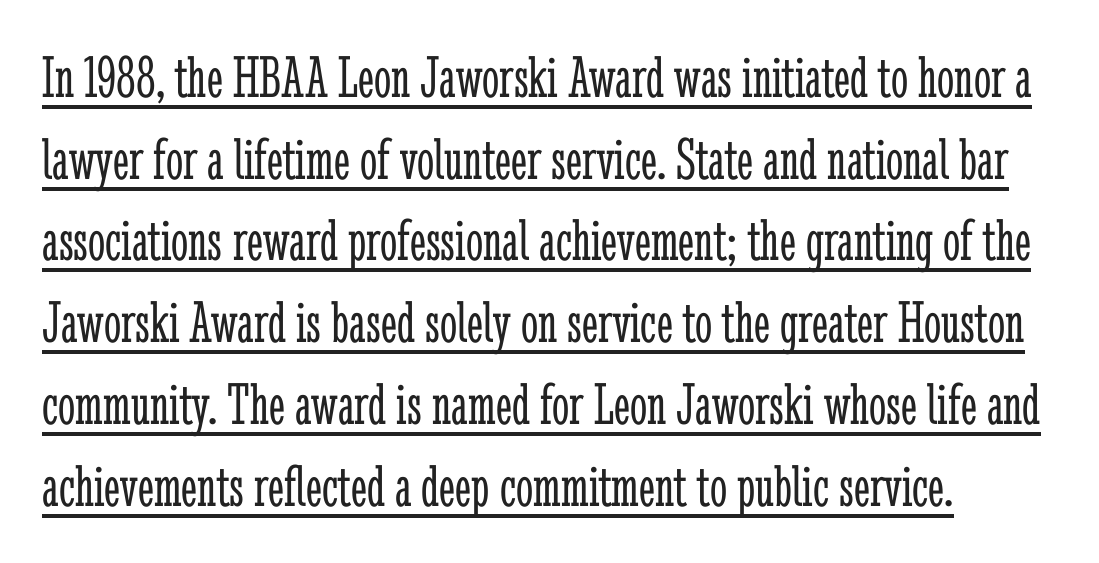
Q: Is the text bold? A: No.
Q: Is the text italic (slanted)? A: No, it is upright.
Q: Is the typeface a serif or a sans-serif typeface? A: Serif.
Q: Is the text underlined? A: Yes.
Q: How is the paragraph aligned? A: Left-aligned.
Q: Is the spacing between letters normal or unusually wide? A: Normal.
Q: Is the spacing between lines tight, normal or loose? A: Normal.
Q: Width (condensed, normal, or wide)? A: Condensed.
Q: Stroke contrast? A: Low.
Q: x-height? A: Medium.
Q: Monospaced? A: No.
